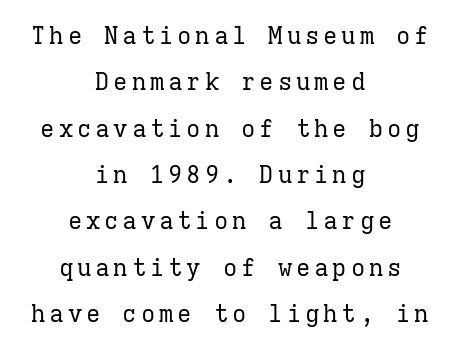
{"italic": "no", "bold": "no", "underline": "no", "align": "center", "line_spacing": "loose", "line_spacing_ratio": 1.93, "glyph_px": 24}
